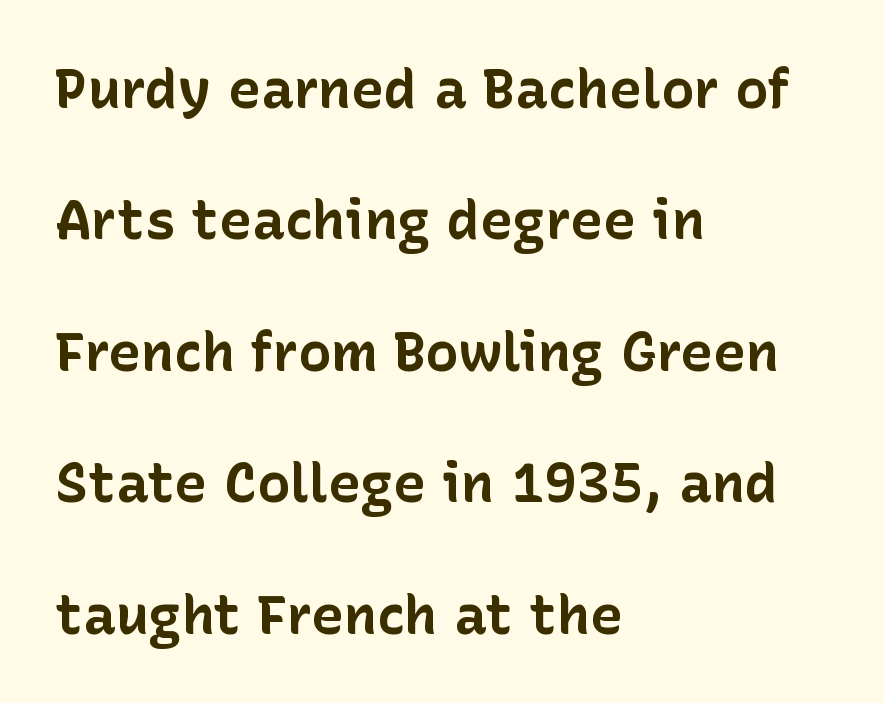
Q: Is the text bold? A: Yes.
Q: Is the text italic (slanted)? A: No, it is upright.
Q: Is the typeface a serif or a sans-serif typeface? A: Sans-serif.
Q: Is the text underlined? A: No.
Q: How is the paragraph aligned? A: Left-aligned.
Q: Is the spacing between letters normal or unusually wide? A: Normal.
Q: Is the spacing between lines tight, normal or loose? A: Loose.
Q: Width (condensed, normal, or wide)? A: Normal.
Q: Stroke contrast? A: Low.
Q: x-height? A: Medium.
Q: Monospaced? A: No.
